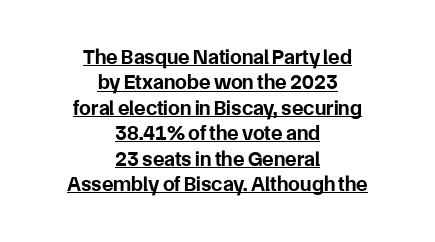
Q: Is the text bold? A: Yes.
Q: Is the text italic (slanted)? A: No, it is upright.
Q: Is the text underlined? A: Yes.
Q: How is the paragraph aligned? A: Centered.
Q: Is the spacing between letters normal or unusually wide? A: Normal.
